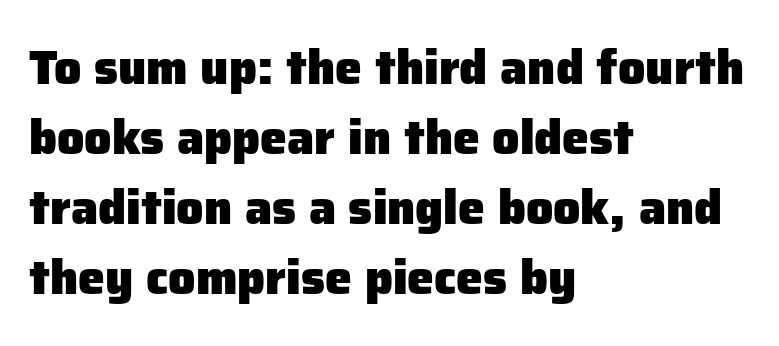
The image shows 48 px heavy sans-serif type, upright; set left-aligned, normal line spacing (1.46x), normal letter spacing, not underlined; low stroke contrast and a medium x-height.
